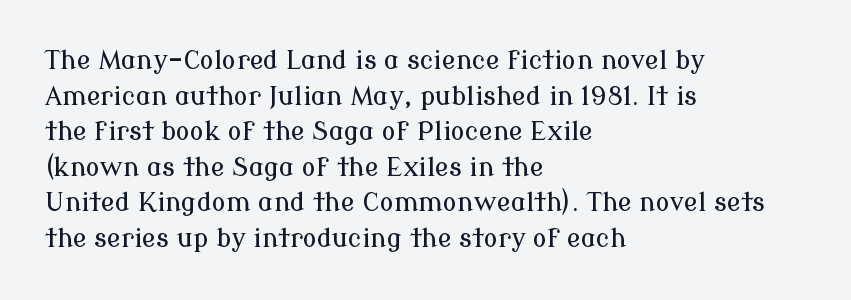
Compared with a centered layout, this one pins lines to the left instead. These lines were composed using upright roman letters. The type is set solid horizontally, with unmodified tracking. Vertical spacing — default. A bare baseline throughout the passage.
